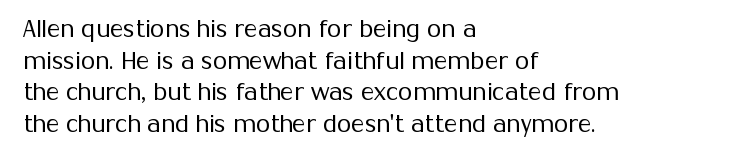
{"italic": "no", "bold": "no", "underline": "no", "align": "left", "line_spacing": "normal", "line_spacing_ratio": 1.38, "letter_spacing": "normal", "letter_spacing_em": 0.0, "glyph_px": 23}
